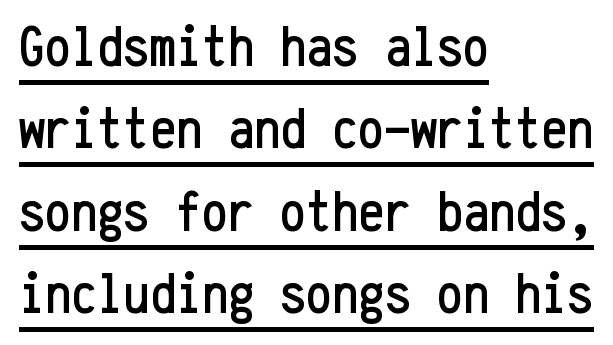
The string is rendered with underlining switched on. Nobody touched the tracking dial on this one. You could count columns in this text — the font is strictly monospaced. Check where the strokes stop: nothing finishes them off — pure sans. Posture: vertical. The compositor pushed each line to the left boundary.
